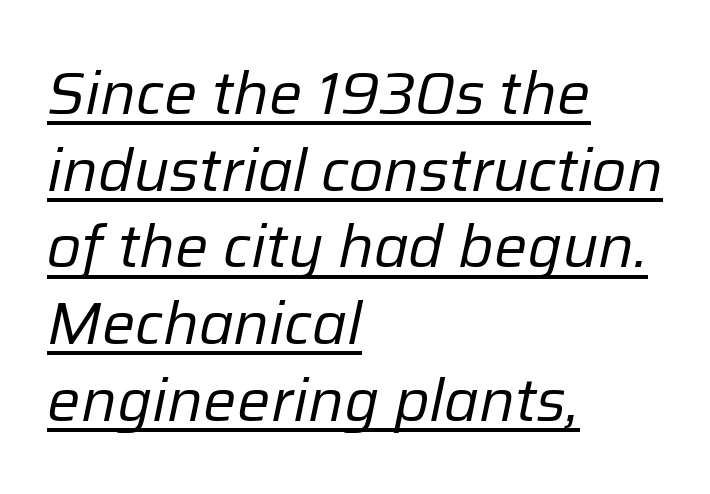
The image shows 59 px regular-weight type, italic (leaning right); set left-aligned, normal line spacing (1.3x), normal letter spacing, underlined; low stroke contrast and a medium x-height.
